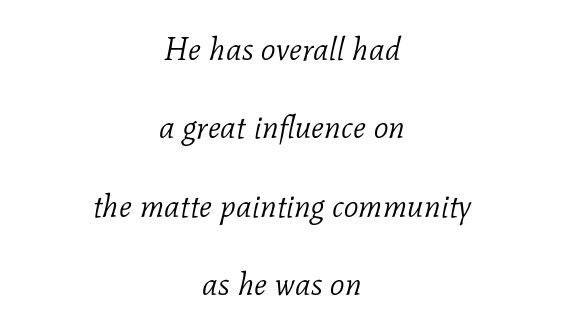
Q: Is the text bold? A: No.
Q: Is the text italic (slanted)? A: Yes, it leans right by about 11 degrees.
Q: Is the typeface a serif or a sans-serif typeface? A: Serif.
Q: Is the text underlined? A: No.
Q: How is the paragraph aligned? A: Centered.
Q: Is the spacing between letters normal or unusually wide? A: Normal.
Q: Is the spacing between lines tight, normal or loose? A: Loose.
Q: Width (condensed, normal, or wide)? A: Normal.
Q: Stroke contrast? A: Low.
Q: x-height? A: Medium.
Q: Monospaced? A: No.
